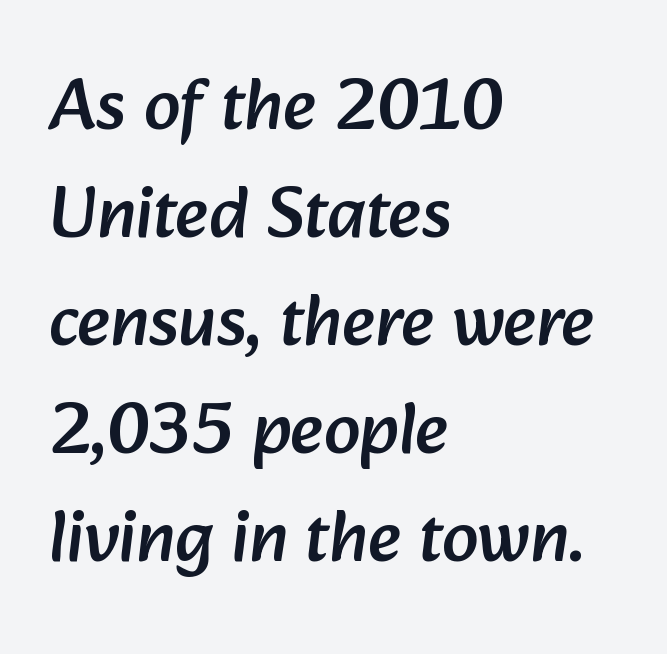
Q: Is the typeface a serif or a sans-serif typeface? A: Sans-serif.
Q: Is the text underlined? A: No.
Q: How is the paragraph aligned? A: Left-aligned.
Q: Is the spacing between letters normal or unusually wide? A: Normal.
Q: Is the spacing between lines tight, normal or loose? A: Normal.
Q: Width (condensed, normal, or wide)? A: Normal.
Q: Stroke contrast? A: Low.
Q: x-height? A: Medium.
Q: Monospaced? A: No.
